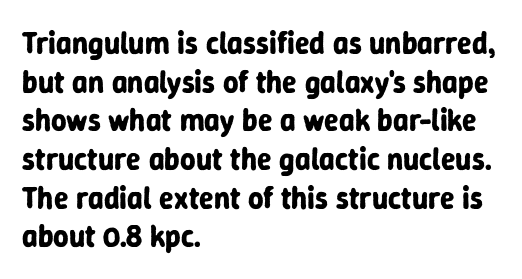
The image shows 30 px bold sans-serif type, upright; set left-aligned, normal line spacing (1.29x), normal letter spacing, not underlined; low stroke contrast and a medium x-height.
